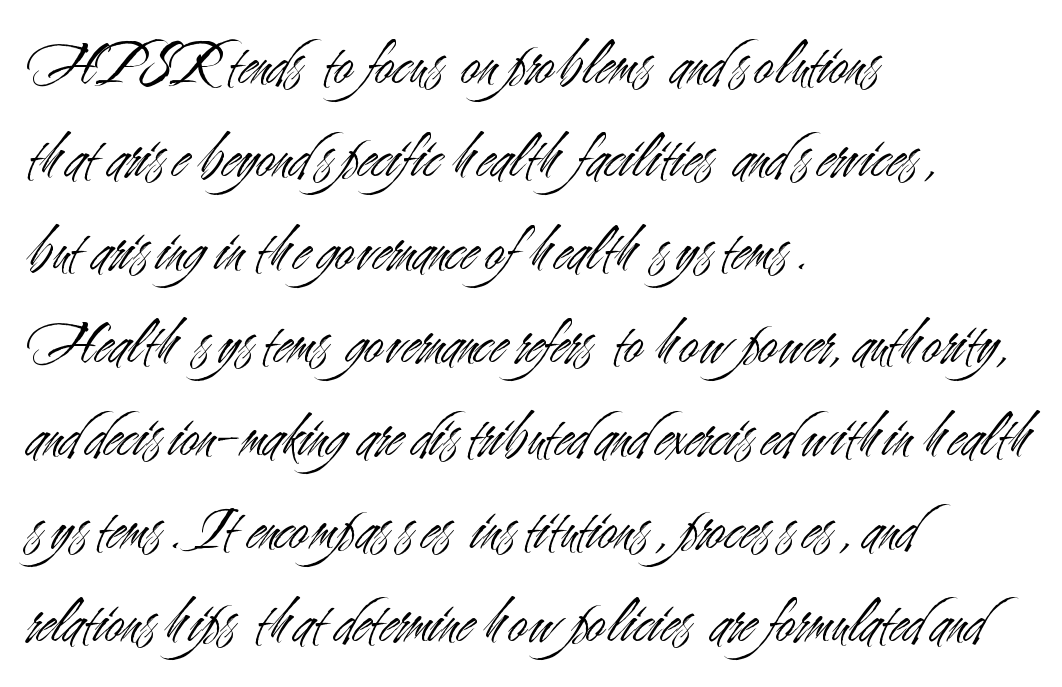
Leading matches the norm, producing a regular column. Compared with a centered layout, this one pins lines to the left instead. Think of a printed novel: that variable character pitch is what you see here.
